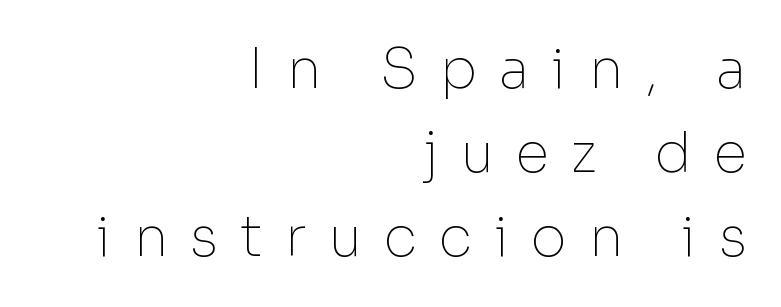
The image shows 55 px thin sans-serif type, upright; set right-aligned, normal line spacing (1.53x), unusually wide letter spacing (+0.4 em), not underlined; low stroke contrast and a medium x-height.
